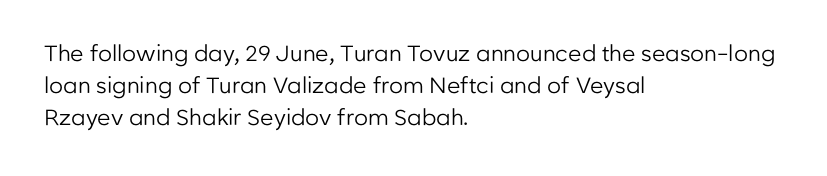
Weight: in the light-to-regular range. These lines keep a tight, regular rhythm from letter to letter. Any mark beneath the type? The region is blank. Left-aligned paragraph, ragged on the right. If you drew a line through each stem, it would be perfectly vertical. Honestly, the row spacing looks completely unremarkable.
